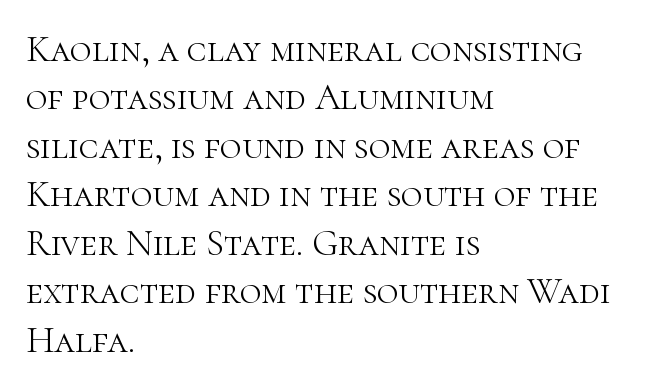
{"serif": "yes", "italic": "no", "bold": "no", "weight": "light", "width": "normal", "stroke_contrast": "high", "x_height": "medium", "monospaced": "no", "underline": "no", "align": "left", "line_spacing": "normal", "line_spacing_ratio": 1.31, "letter_spacing": "normal", "letter_spacing_em": 0.0, "glyph_px": 37}
